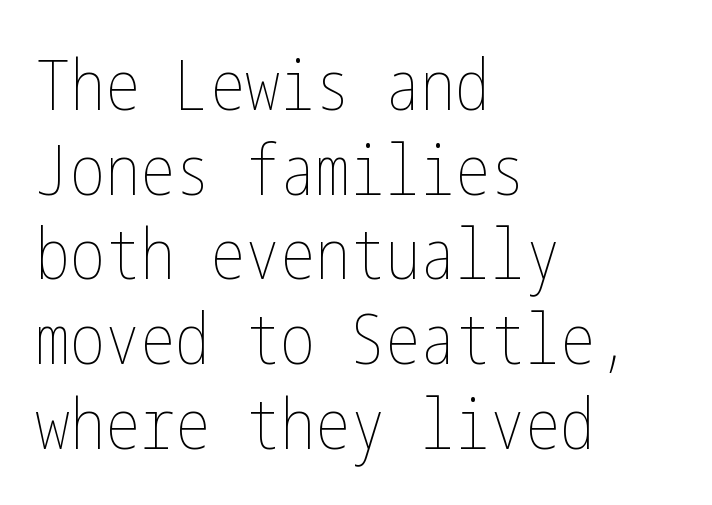
Words appear dense and cohesive because spacing is normal. Ink coverage per letter is moderate at most. The string is rendered with underlining switched off. These lines were composed using upright roman letters. Horizontally, the lines are justified to the leading edge only.
